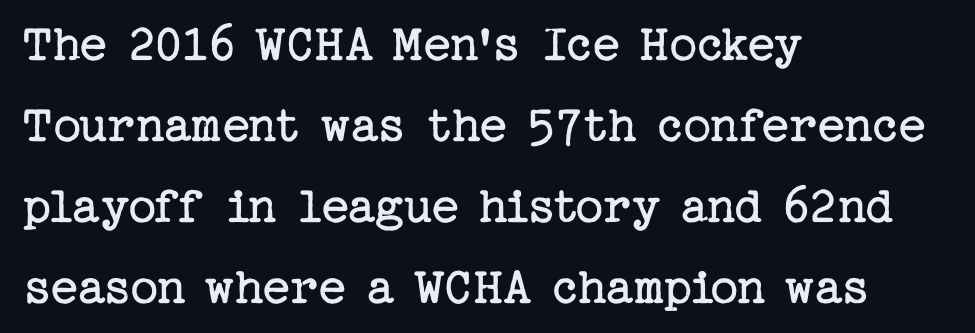
Q: Is the text bold? A: No.
Q: Is the text italic (slanted)? A: No, it is upright.
Q: Is the typeface a serif or a sans-serif typeface? A: Serif.
Q: Is the text underlined? A: No.
Q: How is the paragraph aligned? A: Left-aligned.
Q: Is the spacing between letters normal or unusually wide? A: Normal.
Q: Is the spacing between lines tight, normal or loose? A: Normal.
Q: Width (condensed, normal, or wide)? A: Normal.
Q: Stroke contrast? A: Low.
Q: x-height? A: Medium.
